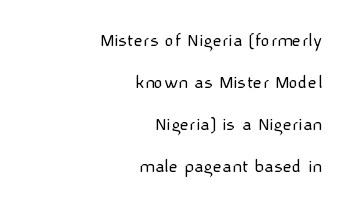
Spacing between characters is what you'd get straight out of the box. Does the copy run flush right? Yes — the right margin is perfectly even. Honestly, the rows look like they've been pulled way apart. The letters stand upright; this is a roman face. Beneath every word, the page is bare. Stroke thickness stays within the range of a standard reading face or lighter.
